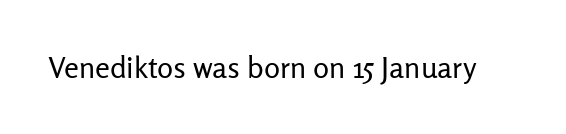
The image shows 30 px regular-weight sans-serif type, upright; set normal letter spacing, not underlined; low stroke contrast and a medium x-height.
